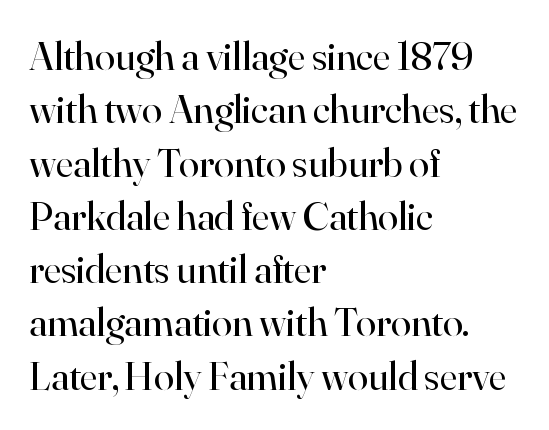
The image shows 41 px regular-weight serif type, upright; set left-aligned, normal line spacing (1.3x), normal letter spacing, not underlined; high stroke contrast and a small x-height.
